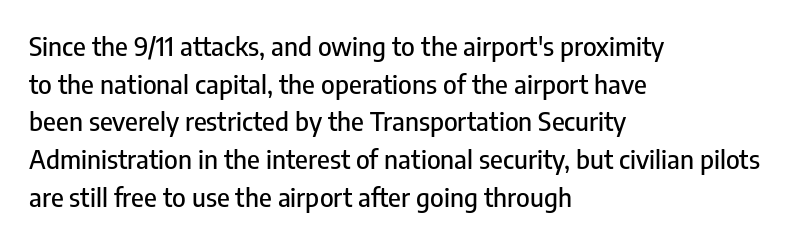
Q: Is the text italic (slanted)? A: No, it is upright.
Q: Is the text underlined? A: No.
Q: How is the paragraph aligned? A: Left-aligned.
Q: Is the spacing between letters normal or unusually wide? A: Normal.
Q: Is the spacing between lines tight, normal or loose? A: Normal.
